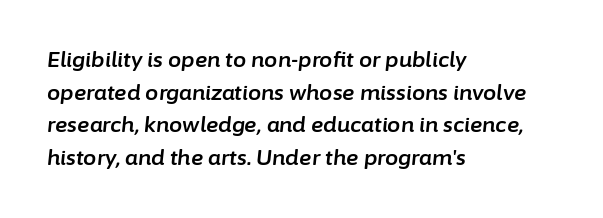
{"italic": "yes", "lean": "right", "slant_degrees": 6, "underline": "no", "align": "left", "line_spacing": "normal", "line_spacing_ratio": 1.55, "letter_spacing": "normal", "letter_spacing_em": 0.0, "glyph_px": 21}
